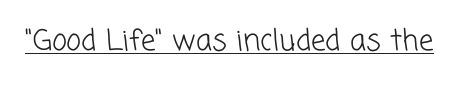
The image shows 29 px light sans-serif type; set normal letter spacing, underlined; low stroke contrast and a medium x-height.
